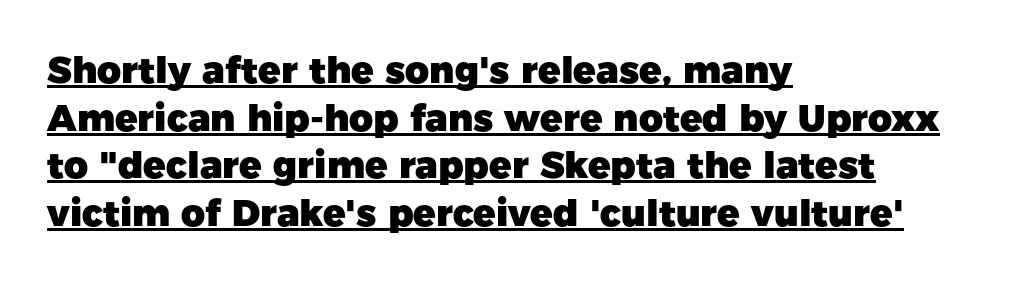
Q: Is the text bold? A: Yes.
Q: Is the text italic (slanted)? A: No, it is upright.
Q: Is the typeface a serif or a sans-serif typeface? A: Sans-serif.
Q: Is the text underlined? A: Yes.
Q: How is the paragraph aligned? A: Left-aligned.
Q: Is the spacing between letters normal or unusually wide? A: Normal.
Q: Is the spacing between lines tight, normal or loose? A: Normal.
Q: Width (condensed, normal, or wide)? A: Normal.
Q: Stroke contrast? A: Low.
Q: x-height? A: Medium.
Q: Monospaced? A: No.
